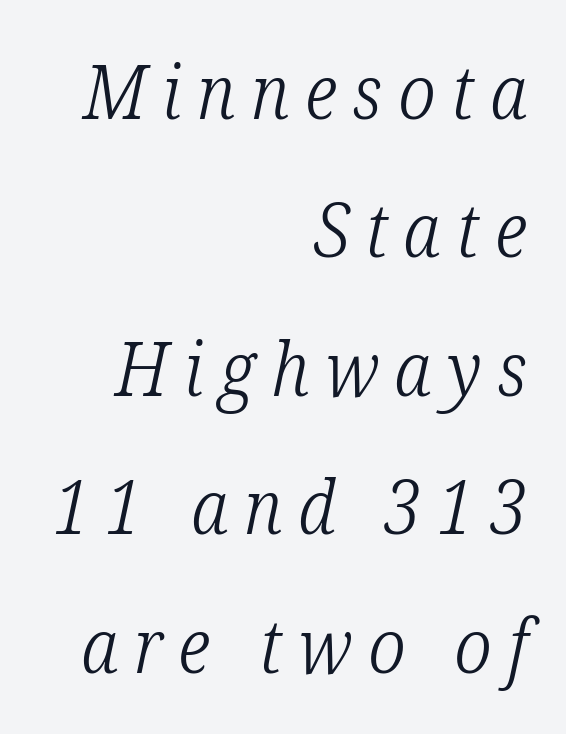
Think of a printed novel: that variable character pitch is what you see here. Quick note: italic. The space beneath each line is pristine and unruled. The typeface chosen for these lines features serifs. No heavy texture on the line: the type isn't bold.
